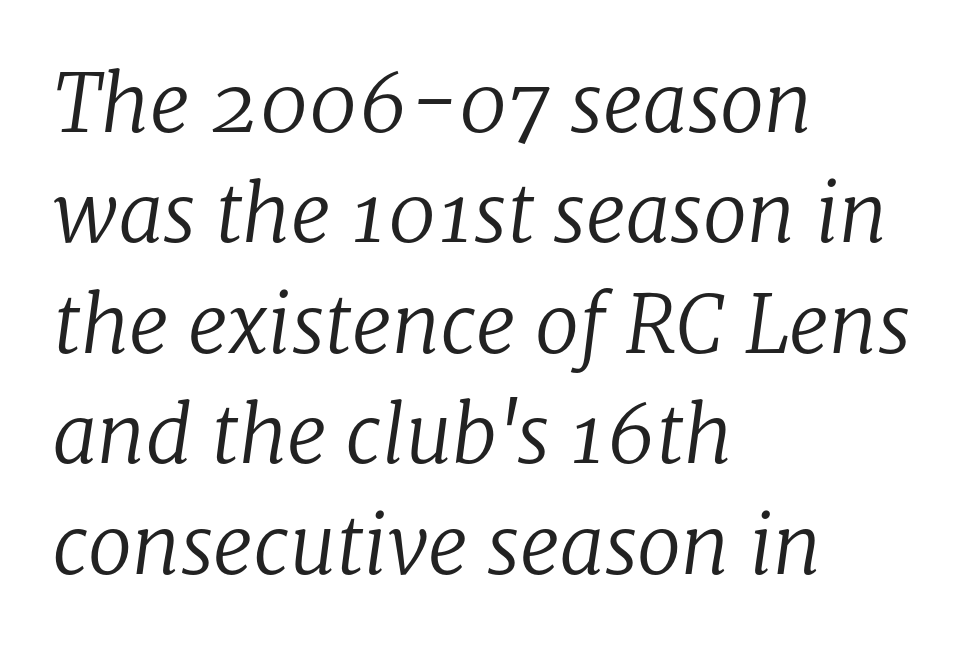
Tracking here is standard; glyphs follow each other at the usual distance. Posture: slanted. Has an underline been added? It has not. In terms of leading, this rendering sits right in the middle.
